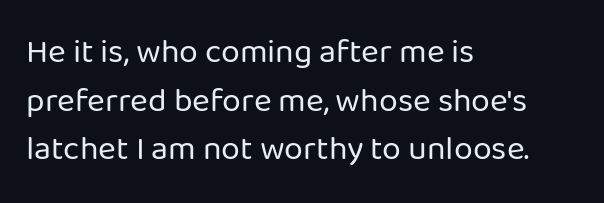
Q: Is the text bold? A: No.
Q: Is the text italic (slanted)? A: No, it is upright.
Q: Is the typeface a serif or a sans-serif typeface? A: Sans-serif.
Q: Is the text underlined? A: No.
Q: How is the paragraph aligned? A: Left-aligned.
Q: Is the spacing between letters normal or unusually wide? A: Normal.
Q: Is the spacing between lines tight, normal or loose? A: Normal.
Q: Width (condensed, normal, or wide)? A: Normal.
Q: Stroke contrast? A: Low.
Q: x-height? A: Medium.
Q: Monospaced? A: No.
